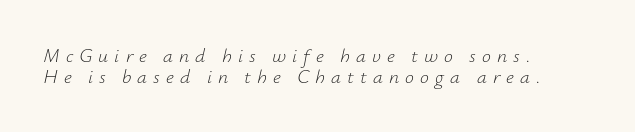
{"italic": "yes", "lean": "right", "slant_degrees": 12, "bold": "no", "underline": "no", "align": "left", "line_spacing": "tight", "line_spacing_ratio": 1.05, "letter_spacing": "wide", "letter_spacing_em": 0.3, "glyph_px": 20}
